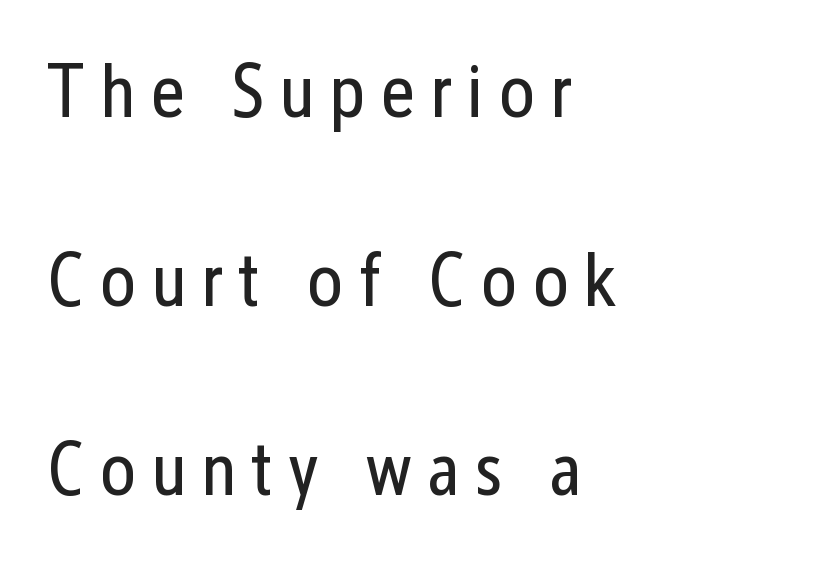
{"serif": "no", "italic": "no", "bold": "no", "weight": "regular", "width": "condensed", "stroke_contrast": "low", "x_height": "medium", "monospaced": "no", "underline": "no", "align": "left", "line_spacing": "loose", "line_spacing_ratio": 2.49, "glyph_px": 76}
